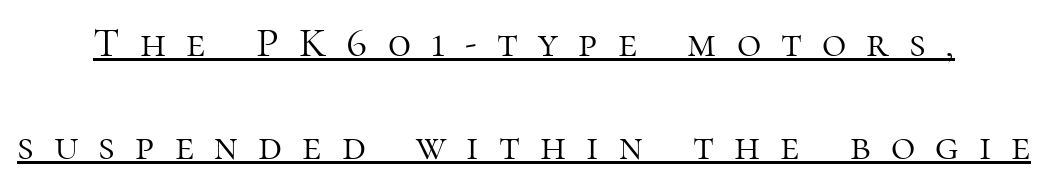
Stroke terminals: seriffed. On a weight scale, this lands at 450 or below. This block would shrink considerably if given ordinary leading; it's expanded now. Every character sits straight up, as roman type does. You could not count columns in this text — the font is proportionally spaced.
